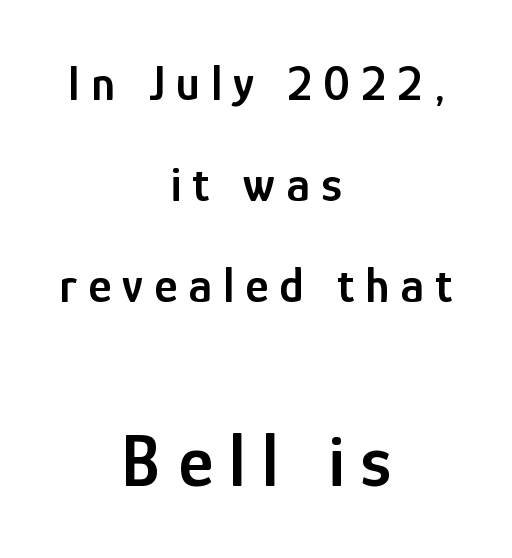
Spacing verdict: proportional, widths tailored to each character. Type size steps up from the first block to the second. Caption: expanded tracking, letters set apart. You can tell it's not italic because the verticals are truly vertical. Baseline-to-baseline distance is far greater than the letter height.
